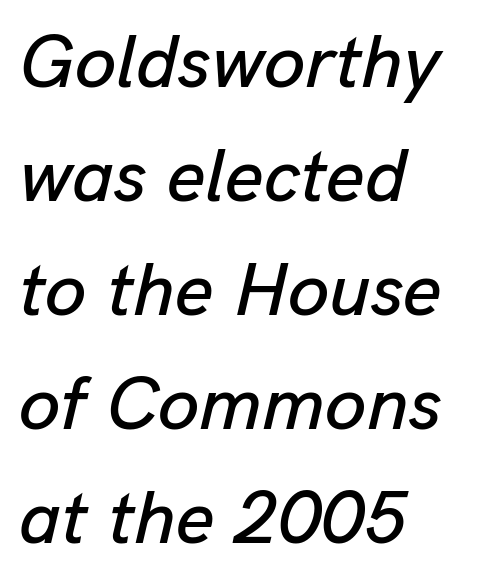
{"italic": "yes", "lean": "right", "slant_degrees": 13, "width": "normal", "stroke_contrast": "low", "x_height": "medium", "monospaced": "no", "underline": "no", "align": "left", "line_spacing": "normal", "line_spacing_ratio": 1.52, "letter_spacing": "normal", "letter_spacing_em": 0.0, "glyph_px": 75}
